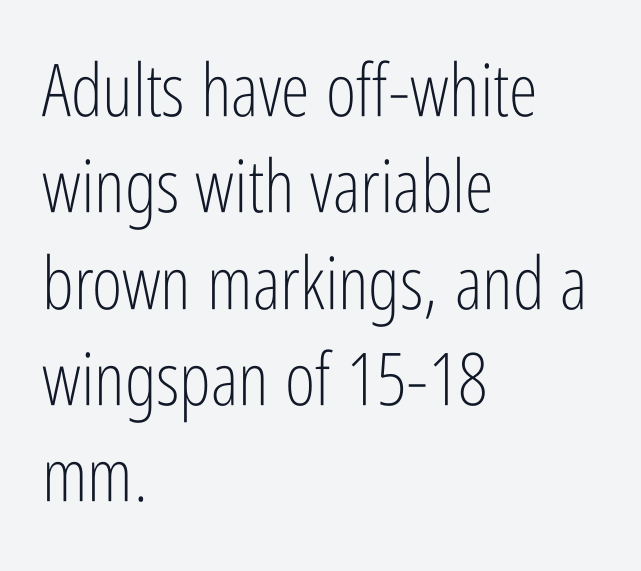
If you drew a ruler down the left edge, every line would touch it. I'd call this a sans setting — the letters go barefoot. Summary of vertical rhythm: regular, with standard interline spacing. Varying glyph widths throughout — classic text-font behaviour.
